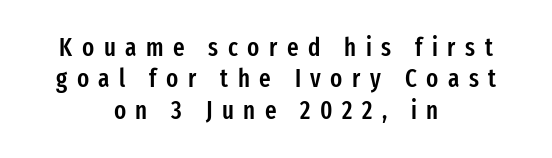
The glyphs are unaccompanied by any horizontal stroke below them. What stands out about the letter spacing? Its width — letters are far apart. Casual observation: everything's sitting right in the middle. This is the regular roman posture of the typeface. The space between consecutive lines is moderate.
